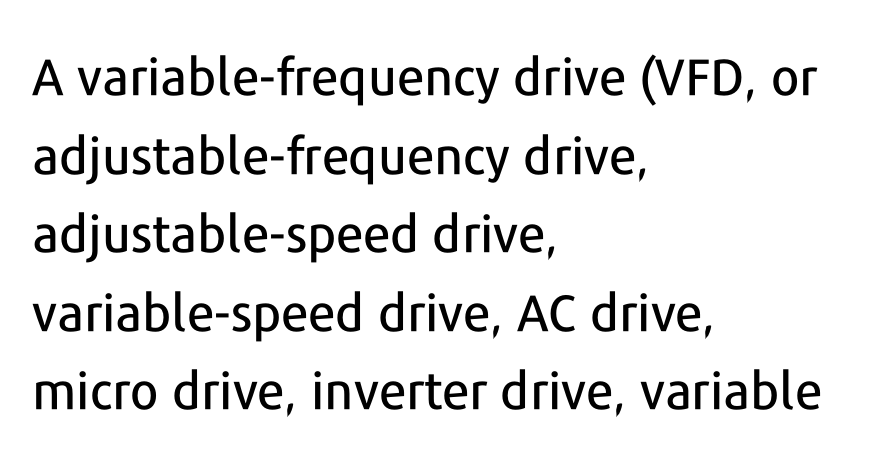
Q: Is the text italic (slanted)? A: No, it is upright.
Q: Is the typeface a serif or a sans-serif typeface? A: Sans-serif.
Q: Is the text underlined? A: No.
Q: How is the paragraph aligned? A: Left-aligned.
Q: Is the spacing between letters normal or unusually wide? A: Normal.
Q: Is the spacing between lines tight, normal or loose? A: Normal.
Q: Width (condensed, normal, or wide)? A: Normal.
Q: Stroke contrast? A: Low.
Q: x-height? A: Medium.
Q: Monospaced? A: No.
